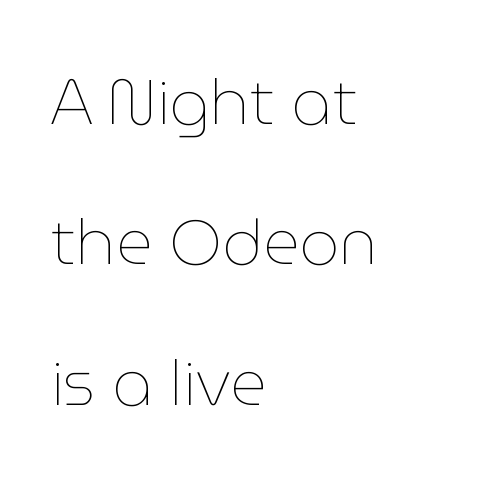
Q: Is the text bold? A: No.
Q: Is the text italic (slanted)? A: No, it is upright.
Q: Is the text underlined? A: No.
Q: How is the paragraph aligned? A: Left-aligned.
Q: Is the spacing between letters normal or unusually wide? A: Normal.
Q: Is the spacing between lines tight, normal or loose? A: Loose.
Q: Width (condensed, normal, or wide)? A: Normal.
Q: Stroke contrast? A: Low.
Q: x-height? A: Medium.
Q: Monospaced? A: No.
